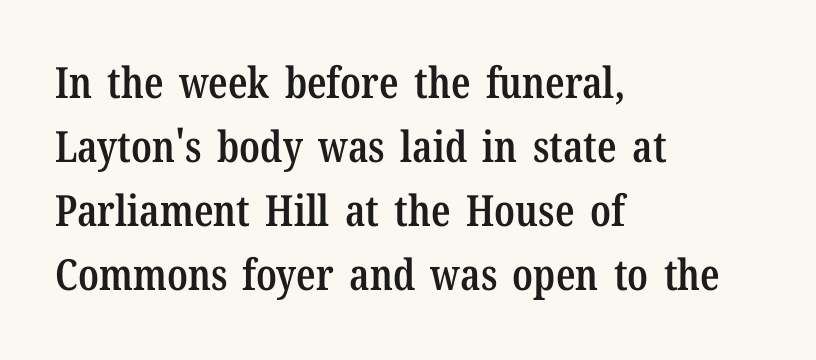
Q: Is the text bold? A: Semi-bold.
Q: Is the text italic (slanted)? A: No, it is upright.
Q: Is the typeface a serif or a sans-serif typeface? A: Serif.
Q: Is the text underlined? A: No.
Q: How is the paragraph aligned? A: Left-aligned.
Q: Is the spacing between letters normal or unusually wide? A: Normal.
Q: Is the spacing between lines tight, normal or loose? A: Normal.
Q: Width (condensed, normal, or wide)? A: Condensed.
Q: Stroke contrast? A: Low.
Q: x-height? A: Medium.
Q: Monospaced? A: No.
